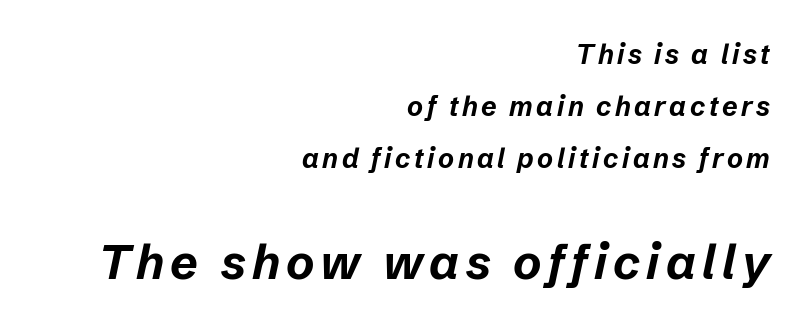
Looks like regular typesetting: each glyph gets only the width it needs. Vertical spacing — loose. Visually, the bottom section dominates because its glyphs are scaled up. Every character sits at an angle, as italics do.
